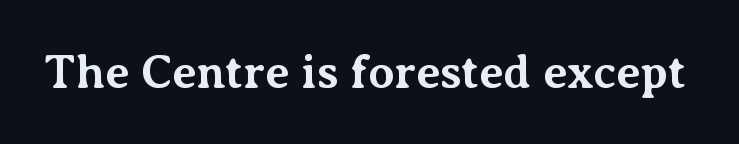
How heavy is the stroke? Heavy — this is a bold. Each letter keeps its own natural width here, so spacing adapts to shape. Classification — serif. Posture: vertical.
